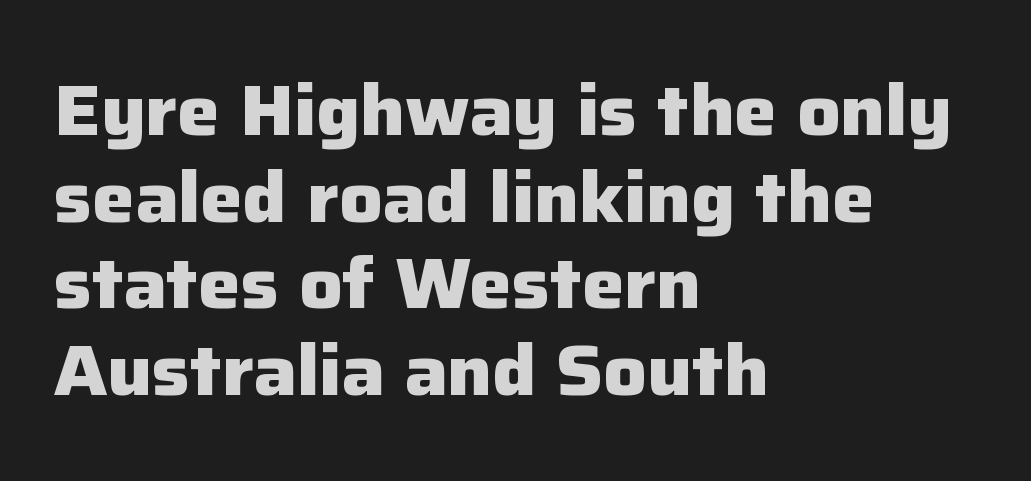
The image shows 71 px heavy sans-serif type, upright; set left-aligned, line spacing 1.22x, normal letter spacing, not underlined; low stroke contrast and a medium x-height.
